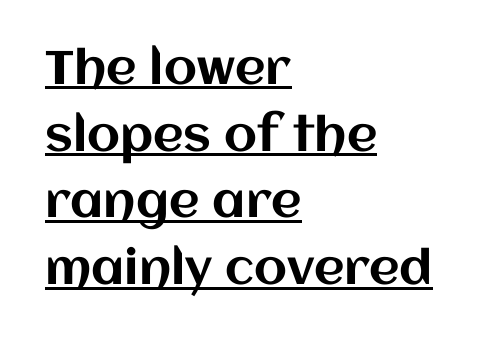
Q: Is the text italic (slanted)? A: No, it is upright.
Q: Is the text underlined? A: Yes.
Q: How is the paragraph aligned? A: Left-aligned.
Q: Is the spacing between letters normal or unusually wide? A: Normal.
Q: Is the spacing between lines tight, normal or loose? A: Normal.
Q: Width (condensed, normal, or wide)? A: Normal.
Q: Stroke contrast? A: Medium.
Q: x-height? A: Large.
Q: Monospaced? A: No.
